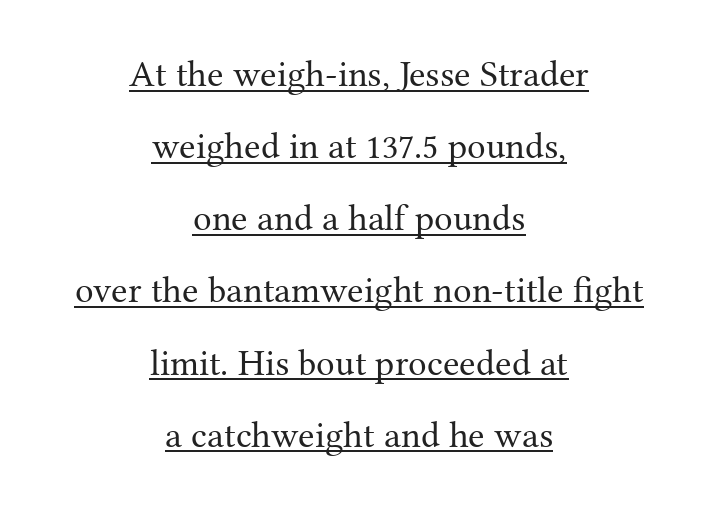
If you folded the block vertically in half, each line would mirror itself in length. The tracking reads as untouched default to a designer's eye. The glyphs are accompanied by a horizontal stroke just below them. Italic: no, the glyphs are upright roman.
